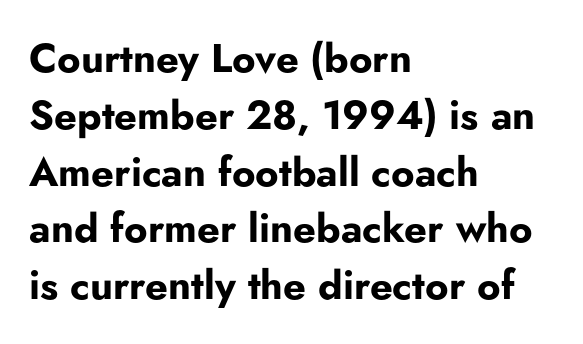
Lines of text with bare space underneath. The space between consecutive lines is moderate. Italic? Not at all — the glyphs are vertical. Casual observation: everything's shoved over to the left.
